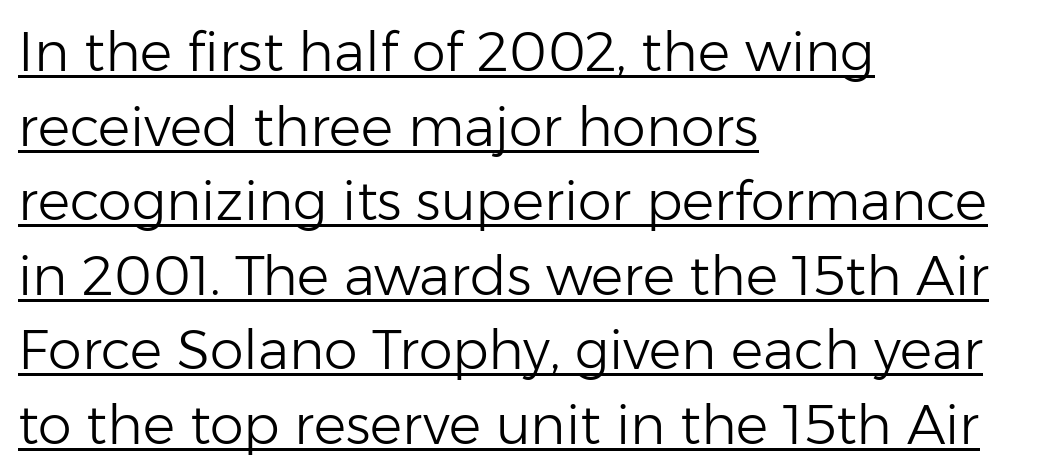
The image shows 54 px light sans-serif type, upright; set left-aligned, normal line spacing (1.38x), normal letter spacing, underlined; low stroke contrast and a medium x-height.
